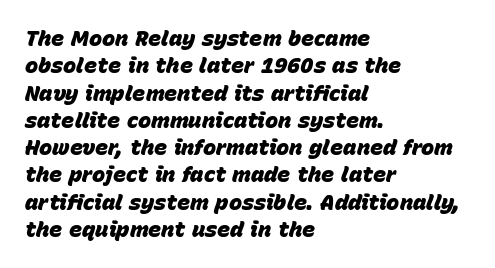
The image shows 22 px bold type, italic (leaning right); set left-aligned, line spacing 1.24x, normal letter spacing, not underlined.
